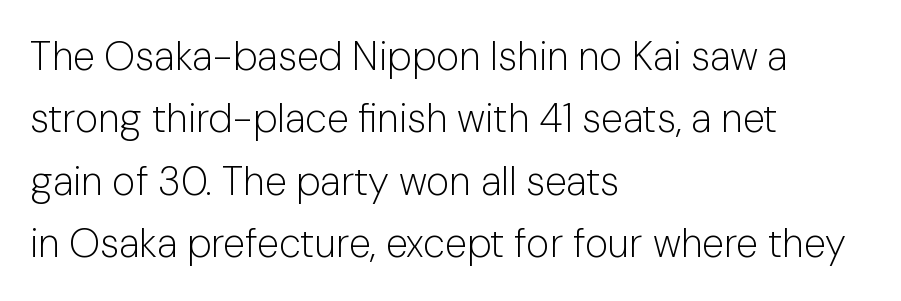
The image shows 40 px light sans-serif type, upright; set left-aligned, normal line spacing (1.56x), normal letter spacing, not underlined; low stroke contrast and a medium x-height.
